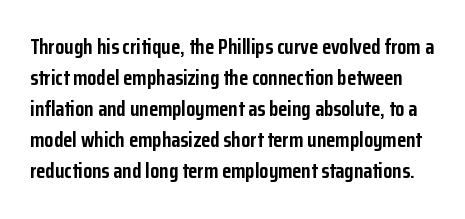
The image shows 21 px bold type, upright; set normal line spacing (1.48x), normal letter spacing, not underlined.
